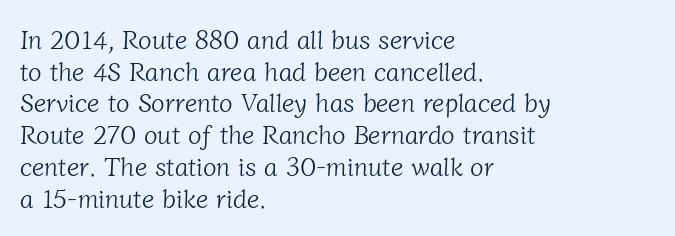
The image shows 25 px text type; set left-aligned, normal line spacing (1.27x), normal letter spacing, not underlined.
